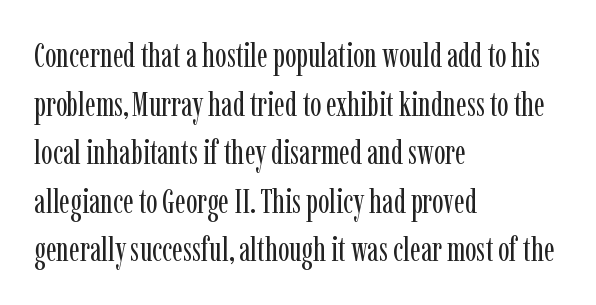
{"serif": "yes", "italic": "no", "bold": "no", "weight": "regular", "width": "condensed", "stroke_contrast": "low", "x_height": "medium", "monospaced": "no", "underline": "no", "align": "left", "line_spacing": "normal", "line_spacing_ratio": 1.43, "letter_spacing": "normal", "letter_spacing_em": 0.0, "glyph_px": 34}
